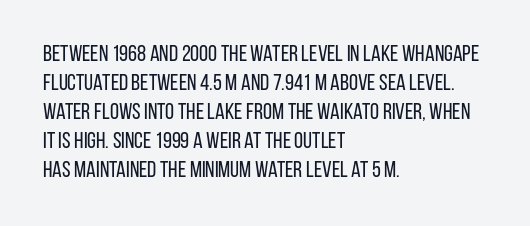
The image shows 23 px text type, upright; set left-aligned, normal line spacing (1.26x), normal letter spacing, not underlined.
